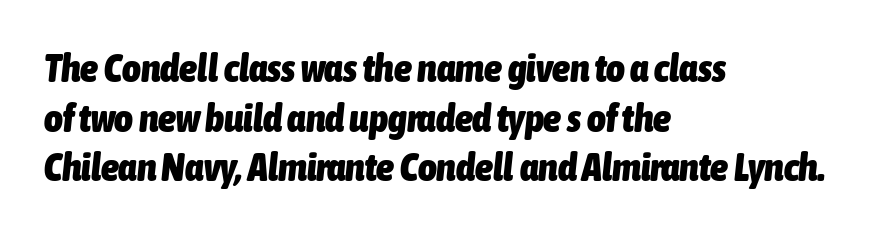
{"italic": "yes", "lean": "right", "slant_degrees": 6, "bold": "yes", "weight": "heavy", "width": "condensed", "stroke_contrast": "low", "x_height": "medium", "monospaced": "no", "underline": "no", "align": "left", "line_spacing_ratio": 1.24, "letter_spacing": "normal", "letter_spacing_em": 0.0, "glyph_px": 40}
